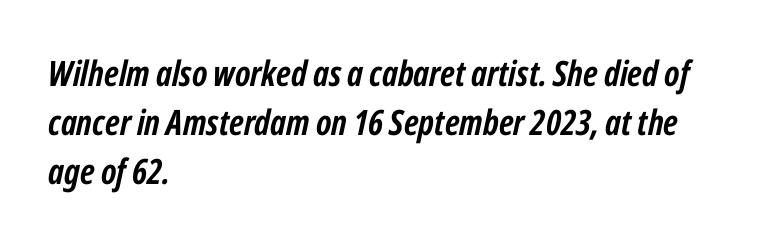
Q: Is the text bold? A: Yes.
Q: Is the text italic (slanted)? A: Yes, it leans right by about 12 degrees.
Q: Is the text underlined? A: No.
Q: How is the paragraph aligned? A: Left-aligned.
Q: Is the spacing between letters normal or unusually wide? A: Normal.
Q: Is the spacing between lines tight, normal or loose? A: Normal.
Q: Width (condensed, normal, or wide)? A: Condensed.
Q: Stroke contrast? A: Low.
Q: x-height? A: Medium.
Q: Monospaced? A: No.
